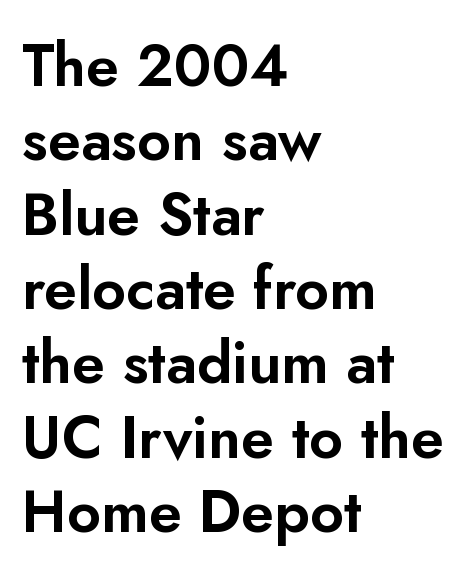
The image shows 59 px sans-serif type, upright; set left-aligned, normal line spacing (1.26x), normal letter spacing, not underlined; low stroke contrast and a small x-height.
